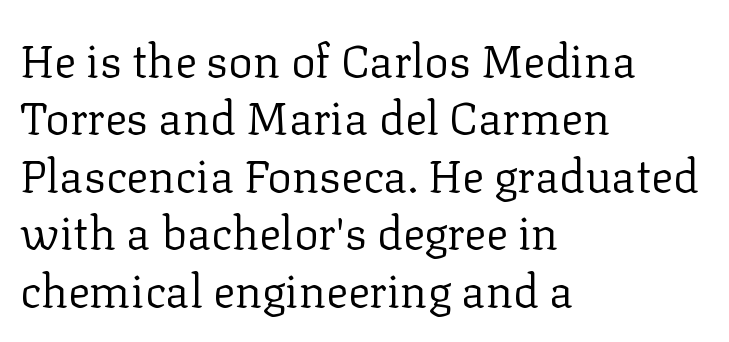
Q: Is the text bold? A: No.
Q: Is the text italic (slanted)? A: No, it is upright.
Q: Is the typeface a serif or a sans-serif typeface? A: Serif.
Q: Is the text underlined? A: No.
Q: How is the paragraph aligned? A: Left-aligned.
Q: Is the spacing between letters normal or unusually wide? A: Normal.
Q: Is the spacing between lines tight, normal or loose? A: Normal.
Q: Width (condensed, normal, or wide)? A: Normal.
Q: Stroke contrast? A: Low.
Q: x-height? A: Medium.
Q: Monospaced? A: No.
